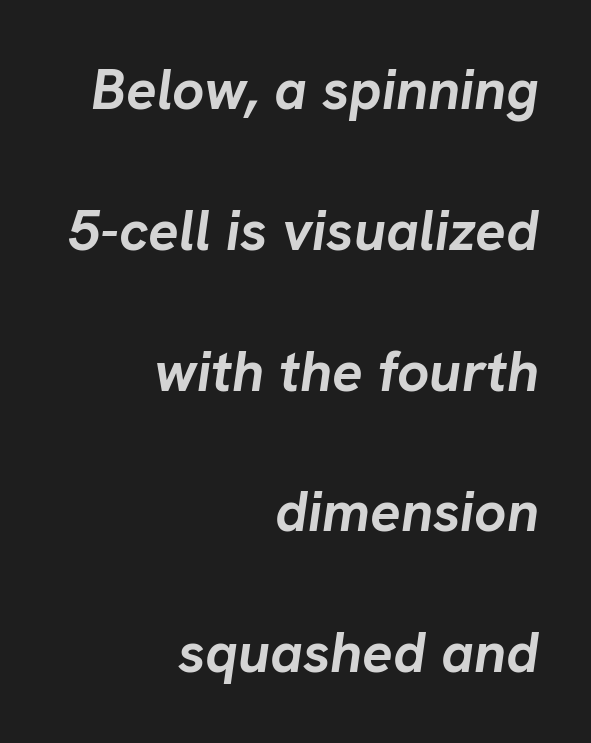
Q: Is the text bold? A: Yes.
Q: Is the text italic (slanted)? A: Yes, it leans right by about 8 degrees.
Q: Is the text underlined? A: No.
Q: How is the paragraph aligned? A: Right-aligned.
Q: Is the spacing between letters normal or unusually wide? A: Normal.
Q: Is the spacing between lines tight, normal or loose? A: Loose.
Q: Width (condensed, normal, or wide)? A: Normal.
Q: Stroke contrast? A: Low.
Q: x-height? A: Medium.
Q: Monospaced? A: No.
